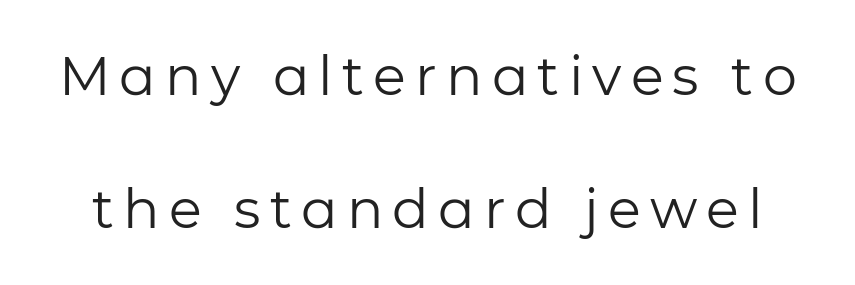
Q: Is the text bold? A: No.
Q: Is the text italic (slanted)? A: No, it is upright.
Q: Is the typeface a serif or a sans-serif typeface? A: Sans-serif.
Q: Is the text underlined? A: No.
Q: Is the spacing between lines tight, normal or loose? A: Loose.
Q: Width (condensed, normal, or wide)? A: Normal.
Q: Stroke contrast? A: Low.
Q: x-height? A: Medium.
Q: Monospaced? A: No.
